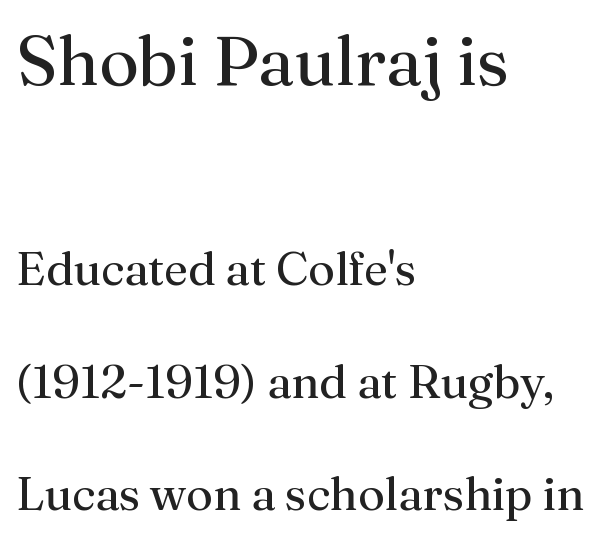
This is the regular roman posture of the typeface. Anything drawn beneath the words? Only blank space. To sum up the face: it has serifs. The vertical gap from one line to the next is large. These lines stack with their left ends in a neat column.
